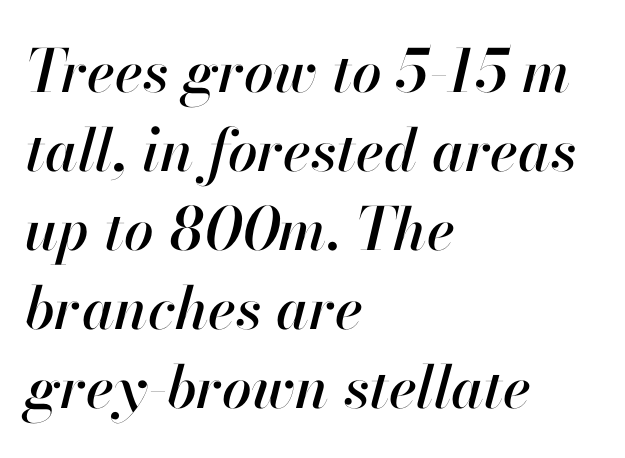
{"italic": "yes", "lean": "right", "slant_degrees": 13, "width": "normal", "stroke_contrast": "high", "x_height": "small", "monospaced": "no", "underline": "no", "align": "left", "line_spacing": "normal", "line_spacing_ratio": 1.34, "letter_spacing": "normal", "letter_spacing_em": 0.0, "glyph_px": 59}
